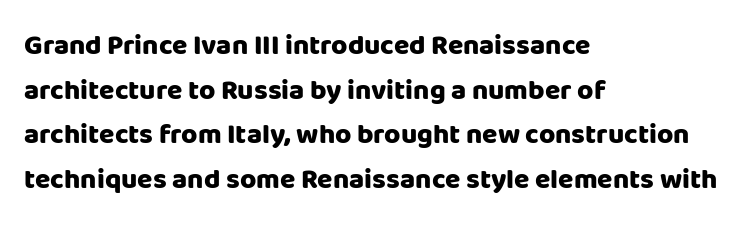
{"serif": "no", "italic": "no", "bold": "yes", "weight": "heavy", "width": "normal", "stroke_contrast": "low", "x_height": "large", "monospaced": "no", "underline": "no", "align": "left", "line_spacing": "normal", "line_spacing_ratio": 1.59, "letter_spacing": "normal", "letter_spacing_em": 0.0, "glyph_px": 28}
